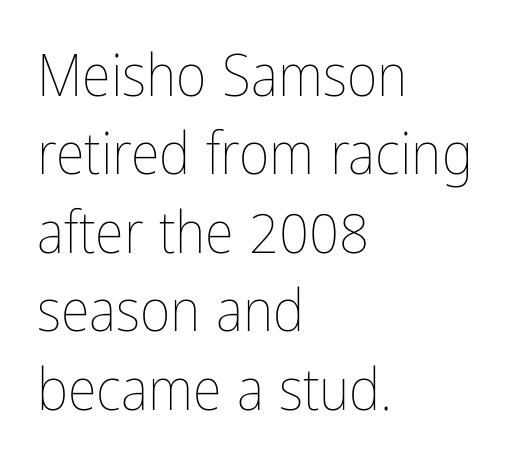
The image shows 59 px thin, condensed type, upright; set left-aligned, normal line spacing (1.33x), normal letter spacing, not underlined; low stroke contrast and a medium x-height.
